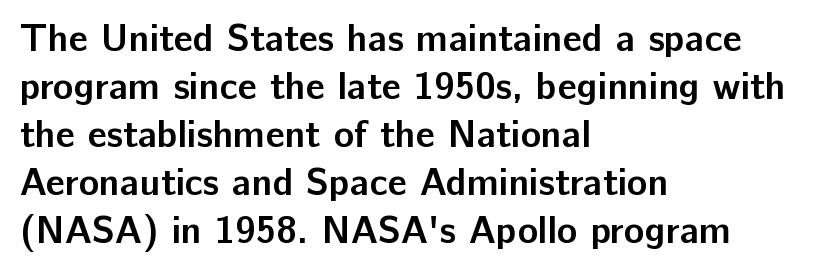
The image shows 38 px semibold sans-serif type, upright; set left-aligned, normal line spacing (1.26x), normal letter spacing, not underlined; low stroke contrast and a medium x-height.
